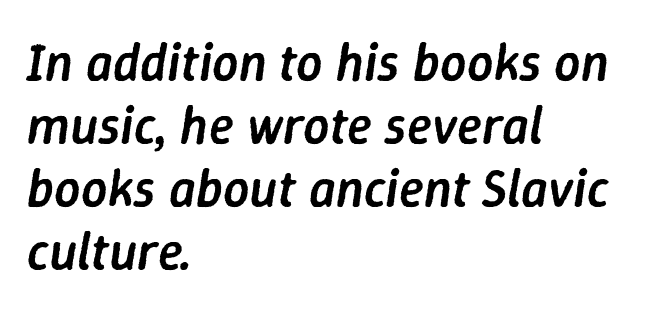
The image shows 52 px semibold type, italic (leaning right); set left-aligned, line spacing 1.21x, normal letter spacing, not underlined; low stroke contrast and a medium x-height.
